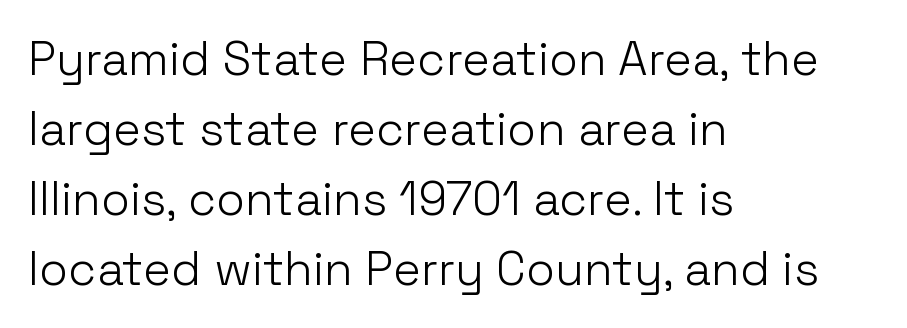
Q: Is the text bold? A: No.
Q: Is the text italic (slanted)? A: No, it is upright.
Q: Is the typeface a serif or a sans-serif typeface? A: Sans-serif.
Q: Is the text underlined? A: No.
Q: How is the paragraph aligned? A: Left-aligned.
Q: Is the spacing between letters normal or unusually wide? A: Normal.
Q: Is the spacing between lines tight, normal or loose? A: Normal.
Q: Width (condensed, normal, or wide)? A: Normal.
Q: Stroke contrast? A: Low.
Q: x-height? A: Medium.
Q: Monospaced? A: No.
